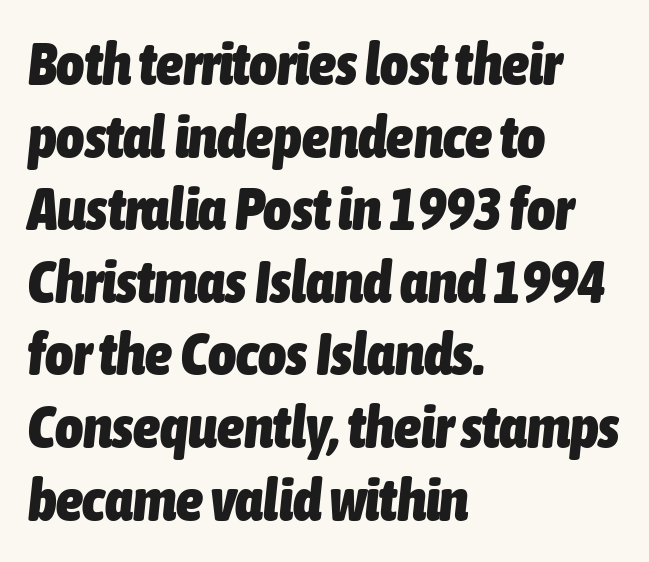
Q: Is the text bold? A: Yes.
Q: Is the text italic (slanted)? A: Yes, it leans right by about 6 degrees.
Q: Is the text underlined? A: No.
Q: How is the paragraph aligned? A: Left-aligned.
Q: Is the spacing between letters normal or unusually wide? A: Normal.
Q: Width (condensed, normal, or wide)? A: Condensed.
Q: Stroke contrast? A: Low.
Q: x-height? A: Medium.
Q: Monospaced? A: No.
